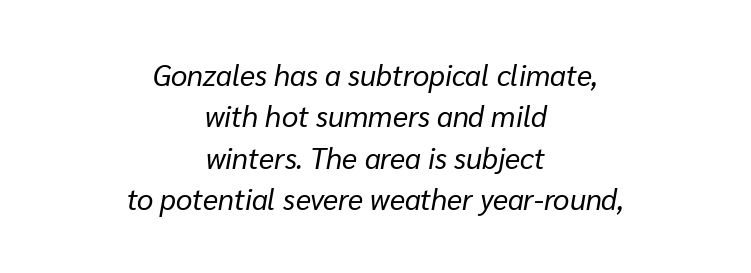
Q: Is the text bold? A: No.
Q: Is the text italic (slanted)? A: Yes, it leans right by about 10 degrees.
Q: Is the text underlined? A: No.
Q: How is the paragraph aligned? A: Centered.
Q: Is the spacing between letters normal or unusually wide? A: Normal.
Q: Is the spacing between lines tight, normal or loose? A: Normal.
Q: Width (condensed, normal, or wide)? A: Normal.
Q: Stroke contrast? A: Low.
Q: x-height? A: Medium.
Q: Monospaced? A: No.
